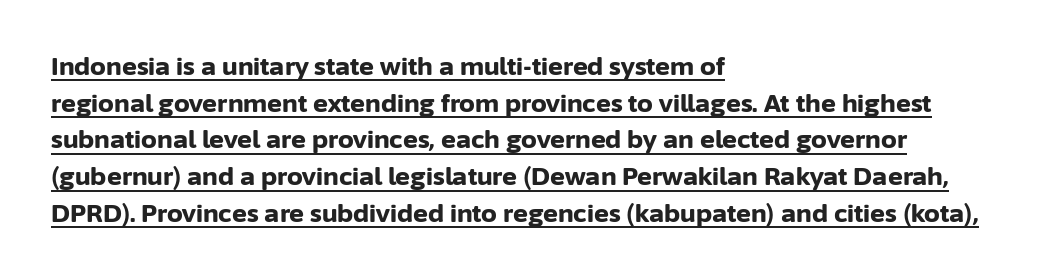
{"italic": "no", "bold": "yes", "underline": "yes", "align": "left", "line_spacing": "normal", "line_spacing_ratio": 1.47, "letter_spacing": "normal", "letter_spacing_em": 0.0, "glyph_px": 25}
